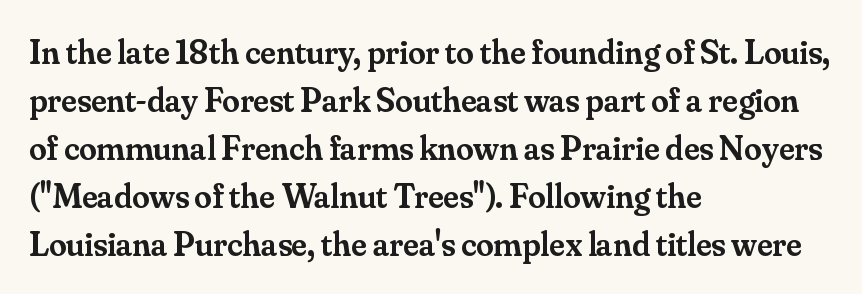
The image shows 35 px semibold serif type, upright; set left-aligned, normal line spacing (1.37x), normal letter spacing, not underlined; medium stroke contrast and a small x-height.
